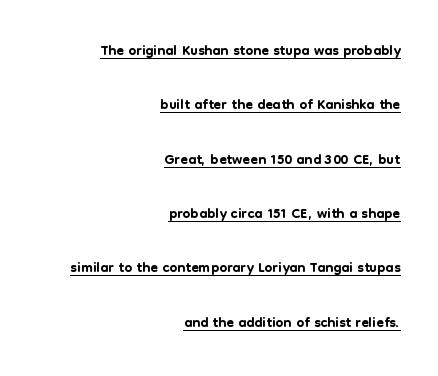
{"italic": "no", "underline": "yes", "align": "right", "line_spacing": "loose", "line_spacing_ratio": 2.47, "letter_spacing": "normal", "letter_spacing_em": 0.0, "glyph_px": 22}
